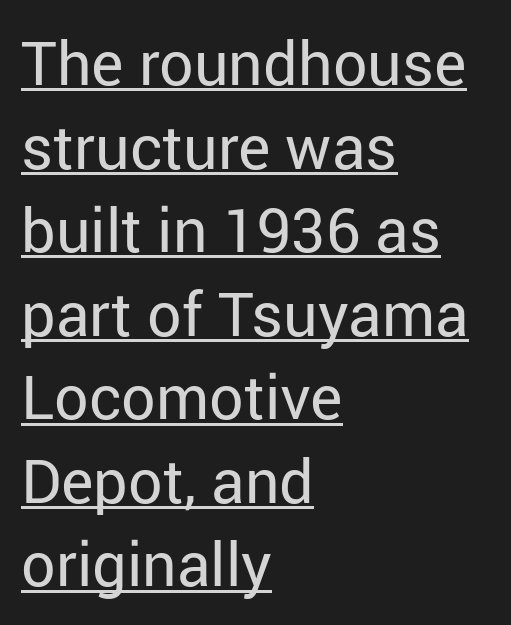
The image shows 61 px regular-weight sans-serif type, upright; set left-aligned, normal line spacing (1.37x), normal letter spacing, underlined; low stroke contrast and a medium x-height.
